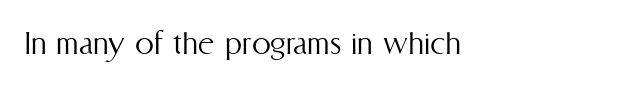
{"italic": "no", "bold": "no", "weight": "light", "width": "condensed", "stroke_contrast": "medium", "x_height": "medium", "monospaced": "no", "underline": "no", "letter_spacing": "normal", "letter_spacing_em": 0.0, "glyph_px": 38}
